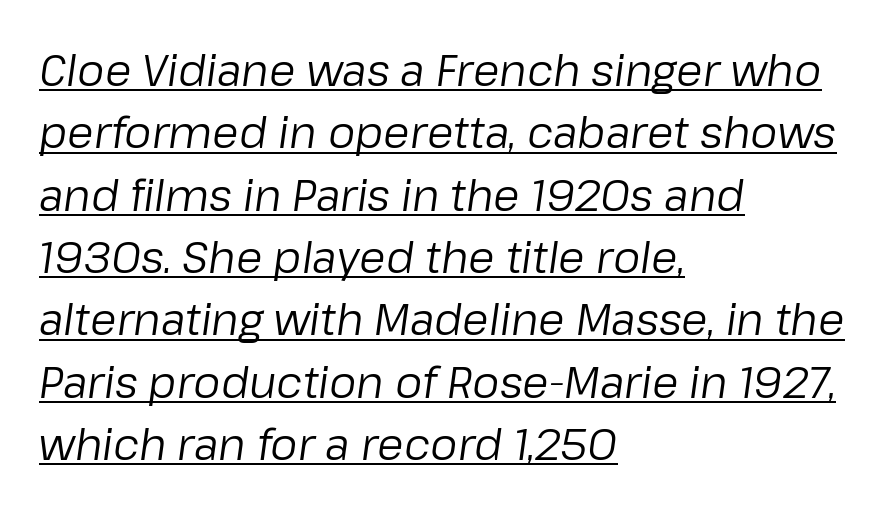
Q: Is the text bold? A: No.
Q: Is the text italic (slanted)? A: Yes, it leans right by about 8 degrees.
Q: Is the text underlined? A: Yes.
Q: How is the paragraph aligned? A: Left-aligned.
Q: Is the spacing between letters normal or unusually wide? A: Normal.
Q: Is the spacing between lines tight, normal or loose? A: Normal.
Q: Width (condensed, normal, or wide)? A: Normal.
Q: Stroke contrast? A: Low.
Q: x-height? A: Medium.
Q: Monospaced? A: No.
